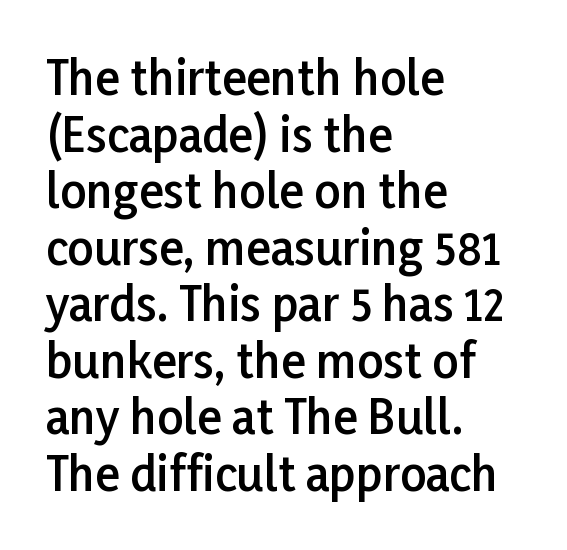
The image shows 46 px semibold sans-serif type, upright; set left-aligned, line spacing 1.23x, normal letter spacing, not underlined; low stroke contrast and a medium x-height.
